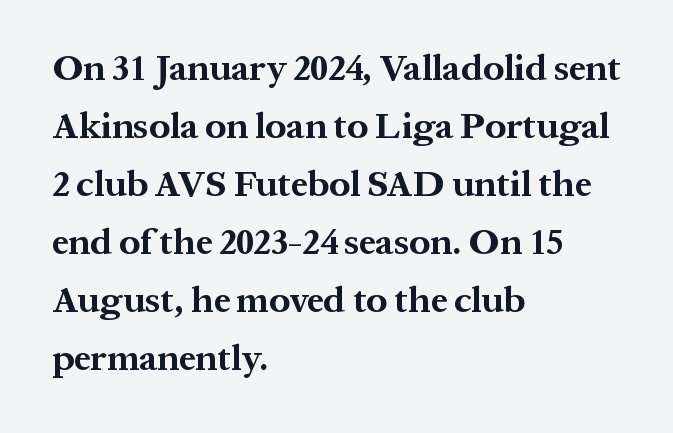
Q: Is the text bold? A: Yes.
Q: Is the text italic (slanted)? A: No, it is upright.
Q: Is the typeface a serif or a sans-serif typeface? A: Serif.
Q: Is the text underlined? A: No.
Q: How is the paragraph aligned? A: Left-aligned.
Q: Is the spacing between letters normal or unusually wide? A: Normal.
Q: Is the spacing between lines tight, normal or loose? A: Normal.
Q: Width (condensed, normal, or wide)? A: Normal.
Q: Stroke contrast? A: Medium.
Q: x-height? A: Medium.
Q: Monospaced? A: No.
